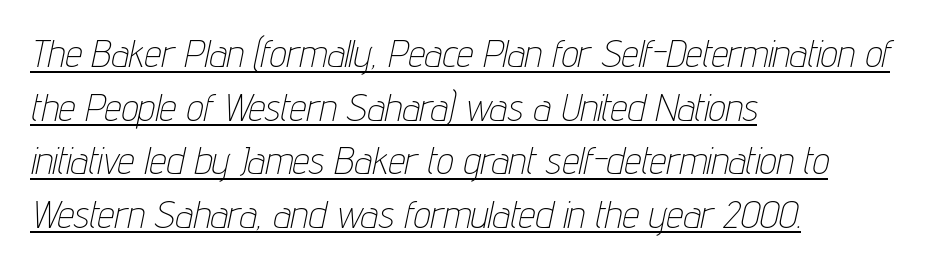
The image shows 38 px thin, condensed type, italic (leaning right); set left-aligned, normal line spacing (1.41x), normal letter spacing, underlined; low stroke contrast and a medium x-height.
